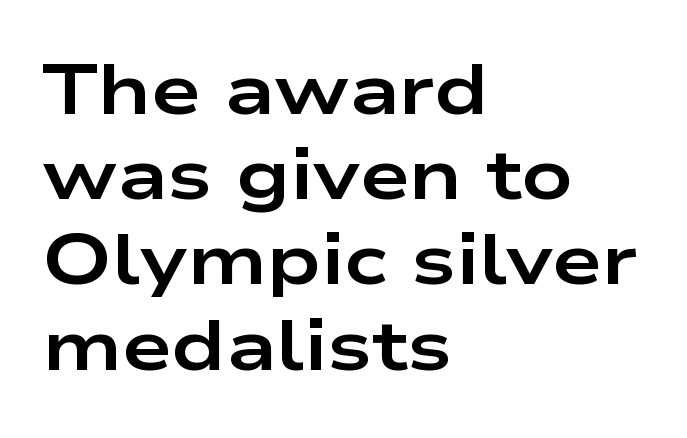
{"serif": "no", "italic": "no", "bold": "yes", "weight": "bold", "width": "wide", "stroke_contrast": "low", "x_height": "medium", "monospaced": "no", "underline": "no", "align": "left", "line_spacing_ratio": 1.2, "letter_spacing": "normal", "letter_spacing_em": 0.0, "glyph_px": 71}
